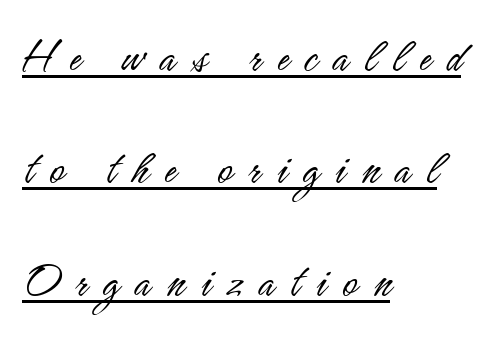
Q: Is the text bold? A: No.
Q: Is the text italic (slanted)? A: Yes.
Q: Is the typeface a serif or a sans-serif typeface? A: Sans-serif.
Q: Is the text underlined? A: Yes.
Q: How is the paragraph aligned? A: Left-aligned.
Q: Is the spacing between letters normal or unusually wide? A: Unusually wide.
Q: Is the spacing between lines tight, normal or loose? A: Loose.
Q: Width (condensed, normal, or wide)? A: Condensed.
Q: Stroke contrast? A: Low.
Q: x-height? A: Small.
Q: Monospaced? A: No.
